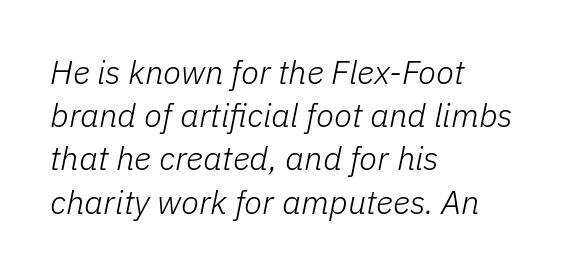
Weight class: somewhere from thin through regular. Compared with typical body copy, the letter spacing here is the same. Successive baselines arrive at the customary interval. Quick note: underline off.
